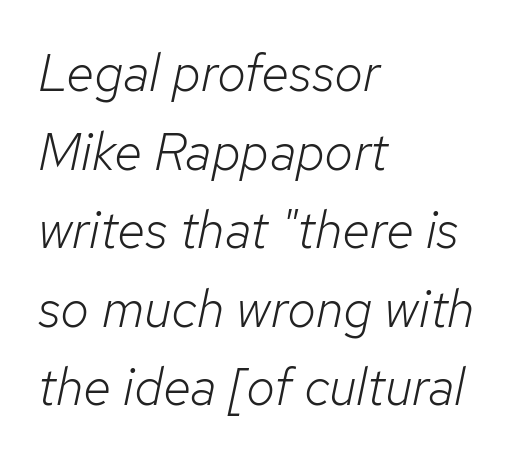
The image shows 52 px light type, italic (leaning right); set left-aligned, normal line spacing (1.51x), normal letter spacing, not underlined; low stroke contrast and a medium x-height.
